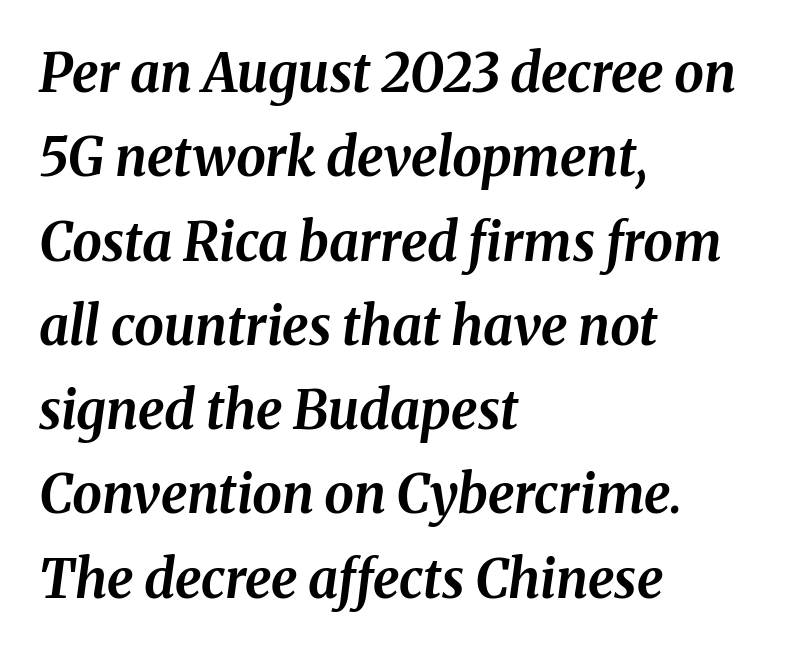
The image shows 53 px bold type, italic (leaning right); set left-aligned, normal line spacing (1.59x), normal letter spacing, not underlined; medium stroke contrast and a medium x-height.
